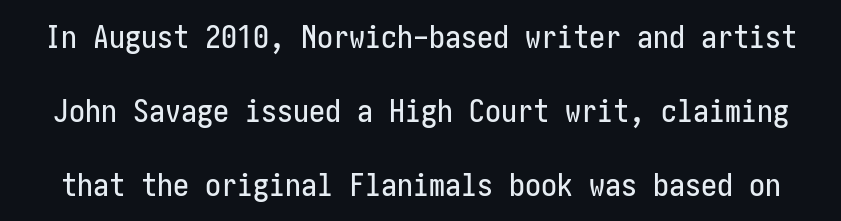
Nothing sits at the stroke ends, so this counts as sans-serif. Honestly, the rows look like they've been pulled way apart. If you drew a line through each stem, it would be perfectly vertical. Glyph-to-glyph distance matches everyday printed text.
